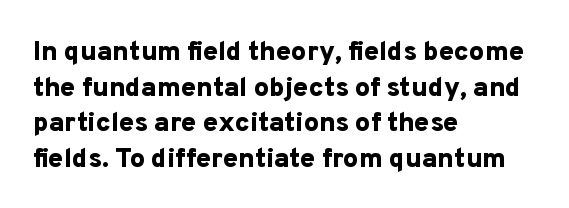
Q: Is the text bold? A: Yes.
Q: Is the text italic (slanted)? A: No, it is upright.
Q: Is the text underlined? A: No.
Q: How is the paragraph aligned? A: Left-aligned.
Q: Is the spacing between letters normal or unusually wide? A: Normal.
Q: Is the spacing between lines tight, normal or loose? A: Normal.
